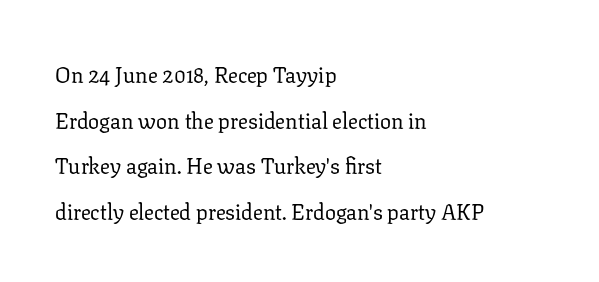
Q: Is the text bold? A: No.
Q: Is the text italic (slanted)? A: No, it is upright.
Q: Is the text underlined? A: No.
Q: How is the paragraph aligned? A: Left-aligned.
Q: Is the spacing between letters normal or unusually wide? A: Normal.
Q: Is the spacing between lines tight, normal or loose? A: Loose.
